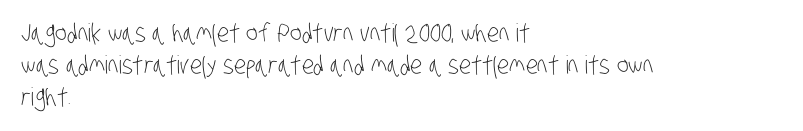
{"bold": "no", "underline": "no", "align": "left", "line_spacing": "normal", "line_spacing_ratio": 1.28, "letter_spacing": "normal", "letter_spacing_em": 0.0, "glyph_px": 25}
